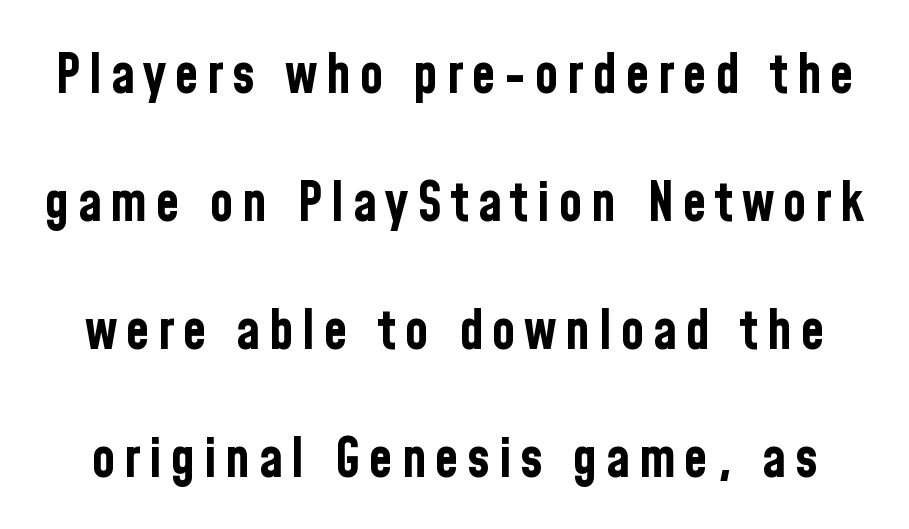
The strip under each line holds only bare page. The specimen reads as upright at a glance. Varying glyph widths throughout — classic text-font behaviour. Regarding serifs, this sample does without them.
